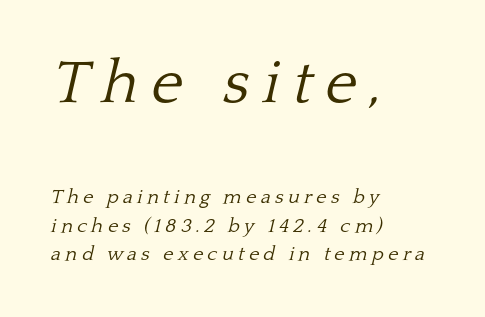
{"serif": "yes", "italic": "yes", "lean": "right", "slant_degrees": 13, "bold": "no", "weight": "light", "width": "normal", "stroke_contrast": "low", "x_height": "medium", "monospaced": "no", "underline": "no", "align": "left", "line_spacing": "normal", "line_spacing_ratio": 1.43, "letter_spacing": "wide", "letter_spacing_em": 0.21, "larger_block": "first", "size_ratio": 3.05, "glyph_px": 61}
